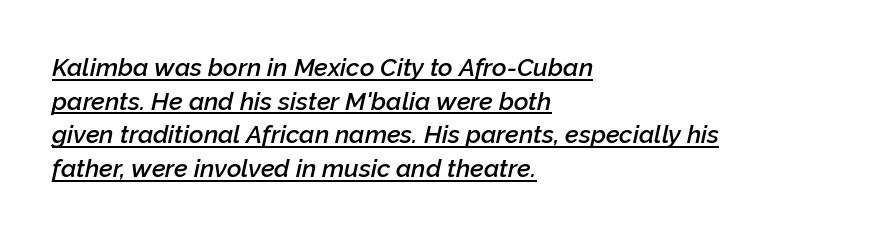
The paragraph has a hard left edge and a soft right edge. The line texture is even and compact thanks to regular tracking. The specimen reads as italic at a glance. The characters look somewhat weighty, a semibold short of true bold. Horizontal bands of white between lines are of average thickness. The rendering uses the underline text-decoration.
